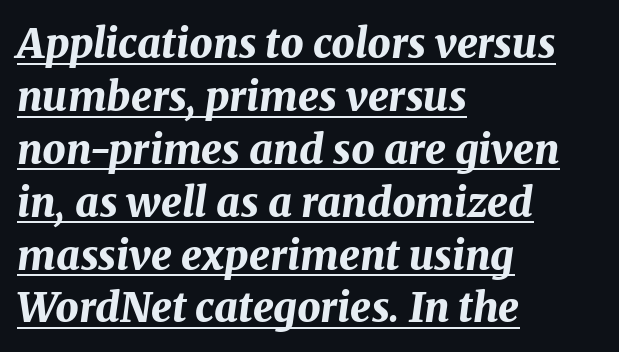
The image shows 41 px bold type, italic (leaning right); set left-aligned, normal line spacing (1.29x), normal letter spacing, underlined; medium stroke contrast and a medium x-height.
